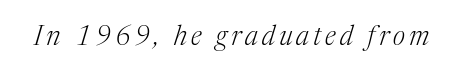
{"italic": "yes", "lean": "right", "slant_degrees": 17, "bold": "no", "underline": "no", "glyph_px": 27}
